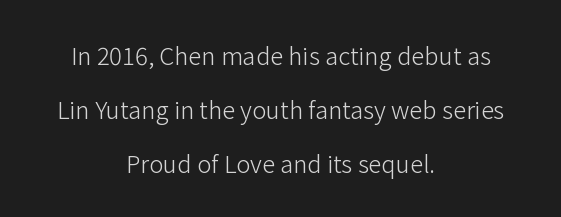
Typeset on center — no edge is straight. No heavy texture on the line: the type isn't bold. Horizontal bands of white between lines are thick stripes. The gaps between neighbouring characters are ordinary and unremarkable. Do the letters lean? They stand straight.
